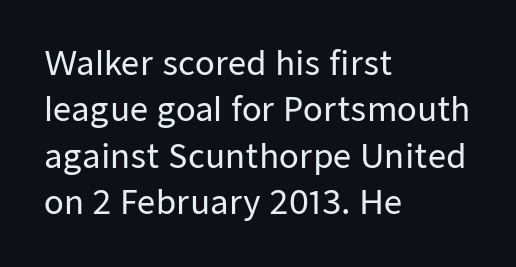
{"serif": "no", "italic": "no", "width": "normal", "stroke_contrast": "low", "x_height": "medium", "monospaced": "no", "underline": "no", "align": "left", "line_spacing": "normal", "line_spacing_ratio": 1.45, "letter_spacing": "normal", "letter_spacing_em": 0.0, "glyph_px": 32}
